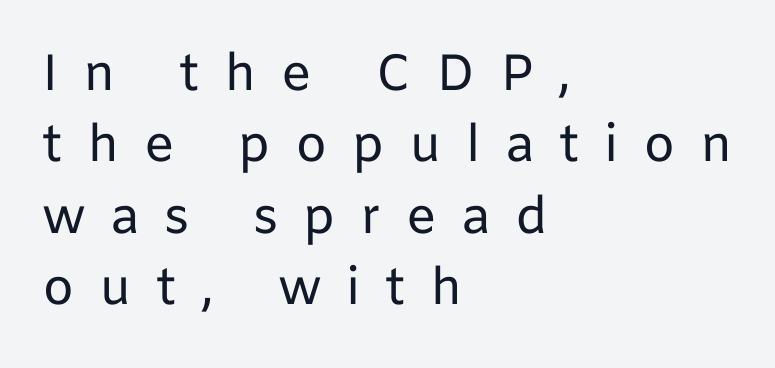
{"serif": "no", "italic": "no", "bold": "no", "weight": "regular", "width": "normal", "stroke_contrast": "low", "x_height": "medium", "monospaced": "no", "underline": "no", "align": "left", "line_spacing": "normal", "line_spacing_ratio": 1.4, "letter_spacing": "wide", "letter_spacing_em": 0.48, "glyph_px": 51}
